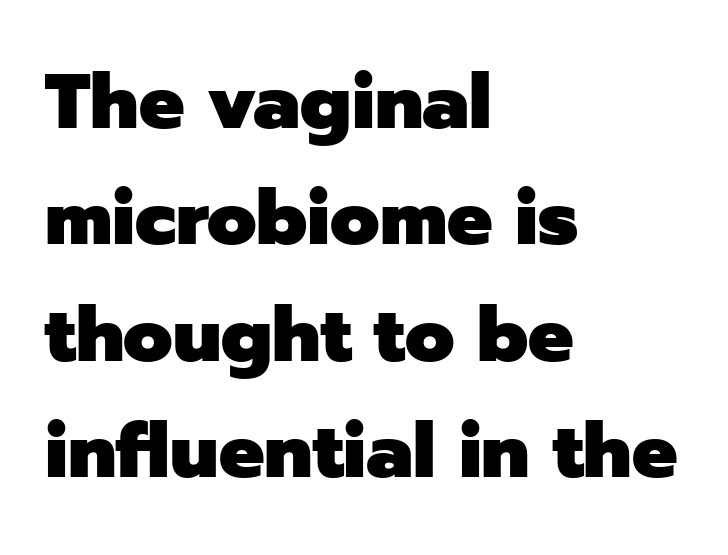
Q: Is the text bold? A: Yes.
Q: Is the text italic (slanted)? A: No, it is upright.
Q: Is the typeface a serif or a sans-serif typeface? A: Sans-serif.
Q: Is the text underlined? A: No.
Q: How is the paragraph aligned? A: Left-aligned.
Q: Is the spacing between letters normal or unusually wide? A: Normal.
Q: Is the spacing between lines tight, normal or loose? A: Normal.
Q: Width (condensed, normal, or wide)? A: Normal.
Q: Stroke contrast? A: Low.
Q: x-height? A: Medium.
Q: Monospaced? A: No.
